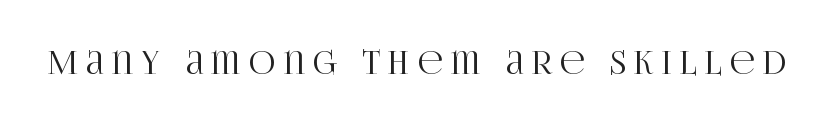
{"serif": "yes", "italic": "no", "width": "condensed", "stroke_contrast": "high", "x_height": "large", "monospaced": "no", "underline": "no", "letter_spacing": "wide", "letter_spacing_em": 0.25, "glyph_px": 33}
